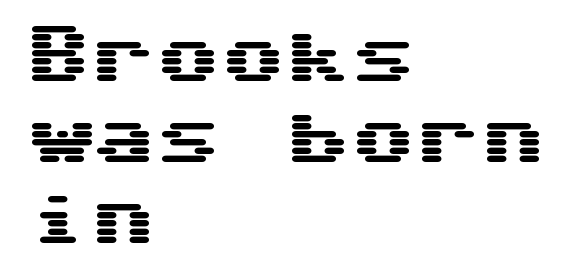
The image shows 65 px wide sans-serif type, upright; set left-aligned, normal line spacing (1.25x), normal letter spacing, not underlined; medium stroke contrast and a medium x-height.
